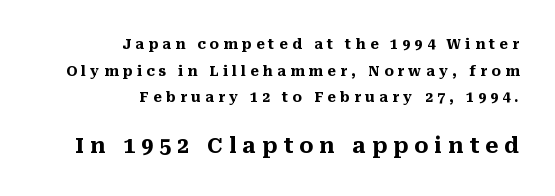
The image shows 21 px bold type, upright; set right-aligned, loose line spacing (1.91x), unusually wide letter spacing (+0.3 em), not underlined; the second (bottom) block is 1.5x larger.
